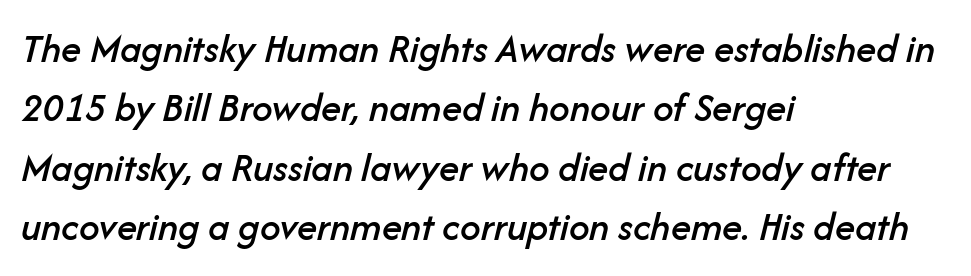
The image shows 41 px text type, italic (leaning right); set left-aligned, normal line spacing (1.45x), normal letter spacing, not underlined; low stroke contrast and a medium x-height.
